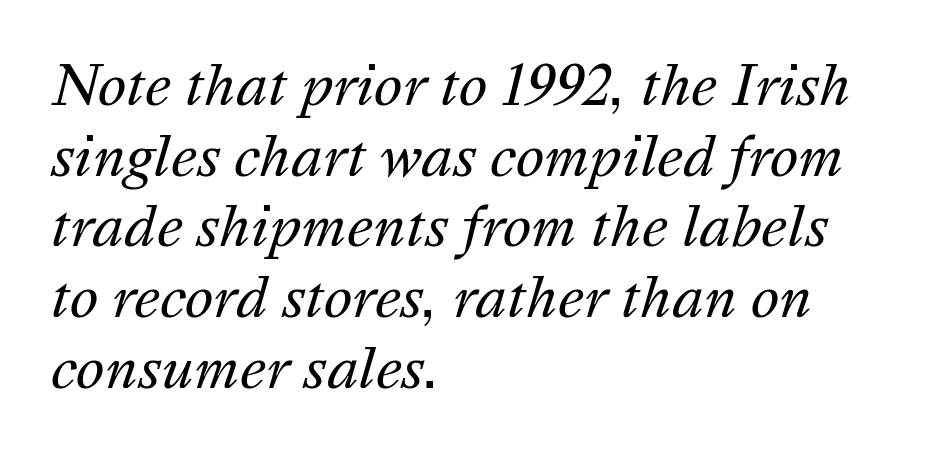
{"italic": "yes", "lean": "right", "slant_degrees": 16, "bold": "no", "weight": "regular", "width": "normal", "stroke_contrast": "medium", "x_height": "medium", "monospaced": "no", "underline": "no", "align": "left", "line_spacing": "normal", "line_spacing_ratio": 1.31, "letter_spacing": "normal", "letter_spacing_em": 0.0, "glyph_px": 54}
